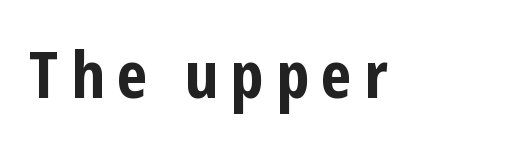
Q: Is the text bold? A: Yes.
Q: Is the text italic (slanted)? A: No, it is upright.
Q: Is the typeface a serif or a sans-serif typeface? A: Sans-serif.
Q: Is the text underlined? A: No.
Q: Width (condensed, normal, or wide)? A: Condensed.
Q: Stroke contrast? A: Low.
Q: x-height? A: Medium.
Q: Monospaced? A: No.
